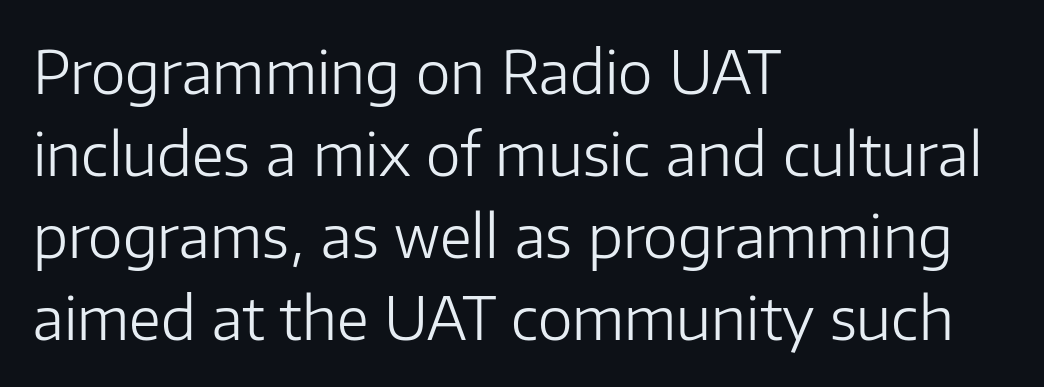
The image shows 59 px light sans-serif type, upright; set left-aligned, normal line spacing (1.39x), normal letter spacing, not underlined; low stroke contrast and a medium x-height.
